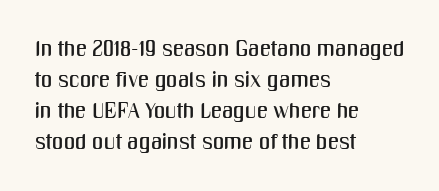
No italicization has been applied; the sample stays upright. The text block is weighted toward the left margin, trailing off unevenly rightward. Each row of text sits above clean, open space. Leading matches the norm, producing a regular column. Nobody touched the tracking dial on this one.
